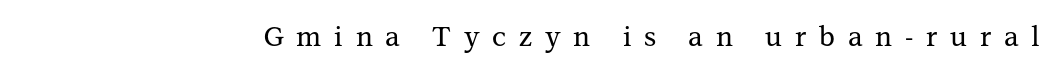
{"italic": "no", "underline": "no", "letter_spacing": "wide", "letter_spacing_em": 0.47, "glyph_px": 27}
